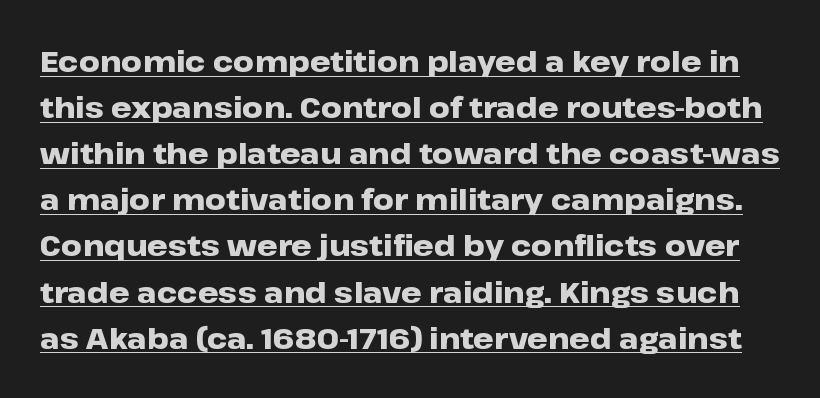
The image shows 29 px heavy, wide sans-serif type, upright; set normal line spacing (1.59x), normal letter spacing, underlined; low stroke contrast and a medium x-height.
